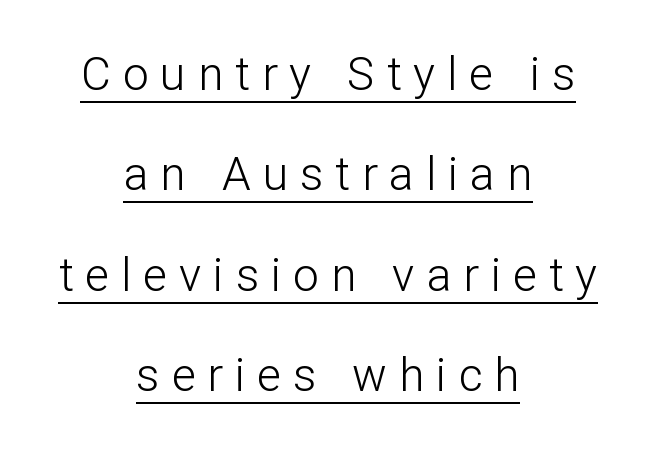
{"serif": "no", "italic": "no", "bold": "no", "weight": "light", "width": "normal", "stroke_contrast": "low", "x_height": "medium", "monospaced": "no", "underline": "yes", "align": "center", "line_spacing": "loose", "line_spacing_ratio": 2.18, "letter_spacing": "wide", "letter_spacing_em": 0.26, "glyph_px": 46}
